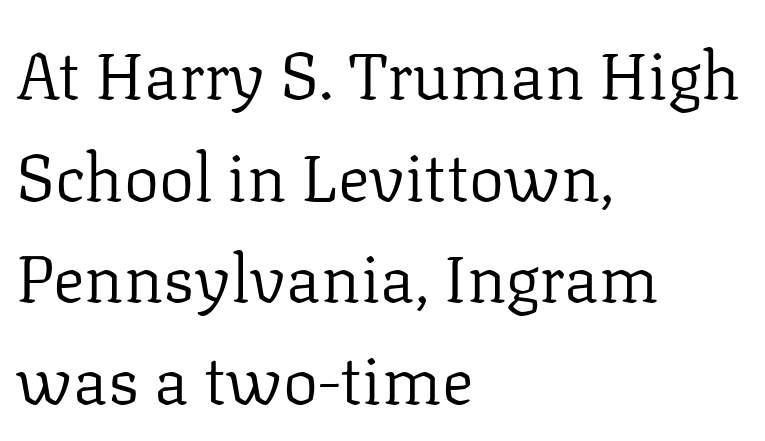
Spacing verdict: proportional, widths tailored to each character. This is serif lettering, the kind often seen in printed books. Rendered with straight, roman letterforms. Look at the tracking — it's just the regular setting, nothing added. The specimen omits any rule beneath the text block's lines.
